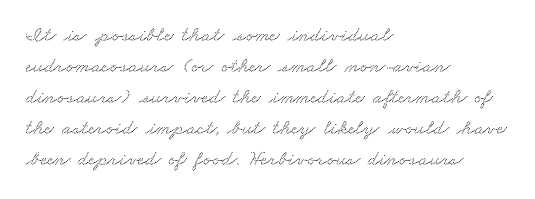
{"underline": "no", "align": "left", "line_spacing": "normal", "line_spacing_ratio": 1.48, "letter_spacing": "normal", "letter_spacing_em": 0.0, "glyph_px": 21}
